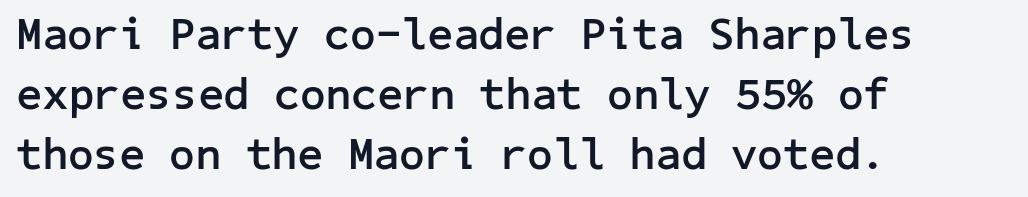
{"serif": "no", "italic": "no", "bold": "yes", "weight": "semibold", "width": "normal", "stroke_contrast": "low", "x_height": "medium", "underline": "no", "align": "left", "line_spacing": "normal", "line_spacing_ratio": 1.33, "letter_spacing": "normal", "letter_spacing_em": 0.0, "glyph_px": 45}
